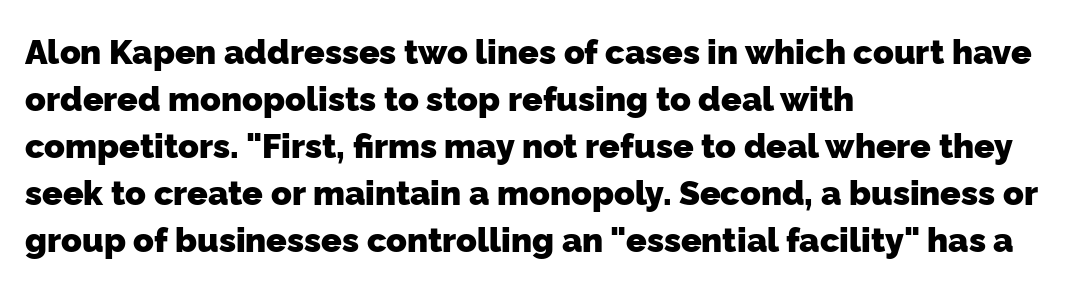
{"serif": "no", "bold": "yes", "weight": "heavy", "width": "normal", "stroke_contrast": "low", "x_height": "medium", "monospaced": "no", "underline": "no", "align": "left", "line_spacing": "normal", "line_spacing_ratio": 1.38, "letter_spacing": "normal", "letter_spacing_em": 0.0, "glyph_px": 34}
